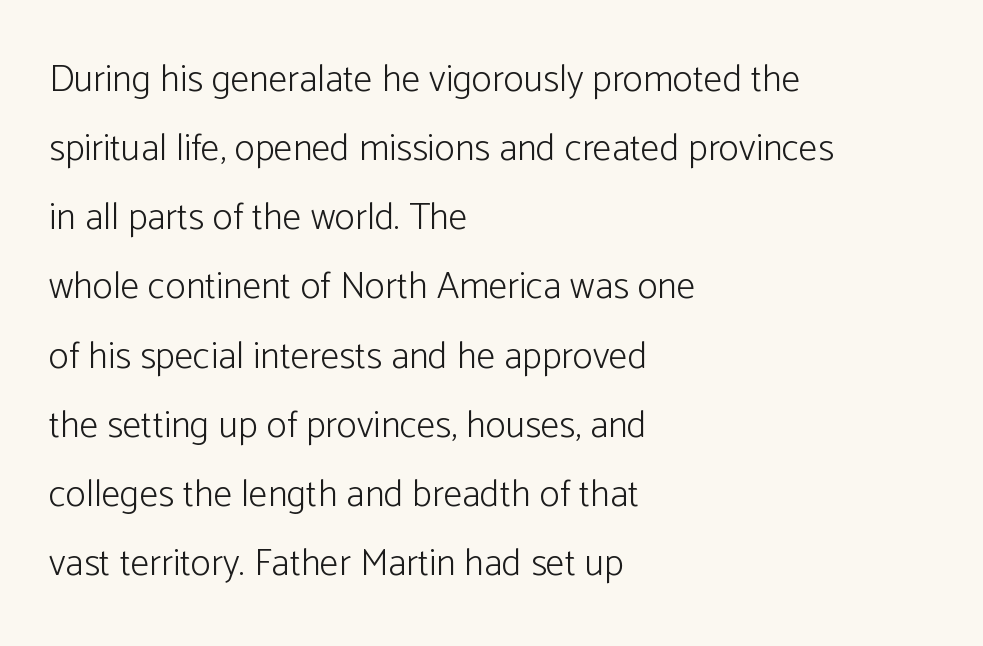
Q: Is the text bold? A: No.
Q: Is the text italic (slanted)? A: No, it is upright.
Q: Is the typeface a serif or a sans-serif typeface? A: Sans-serif.
Q: Is the text underlined? A: No.
Q: How is the paragraph aligned? A: Left-aligned.
Q: Is the spacing between letters normal or unusually wide? A: Normal.
Q: Width (condensed, normal, or wide)? A: Normal.
Q: Stroke contrast? A: Low.
Q: x-height? A: Medium.
Q: Monospaced? A: No.
